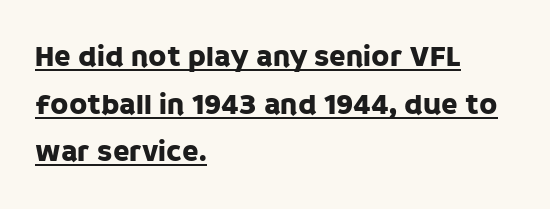
{"serif": "no", "italic": "no", "width": "normal", "stroke_contrast": "low", "x_height": "large", "monospaced": "no", "underline": "yes", "align": "left", "line_spacing": "normal", "line_spacing_ratio": 1.59, "letter_spacing": "normal", "letter_spacing_em": 0.0, "glyph_px": 30}
